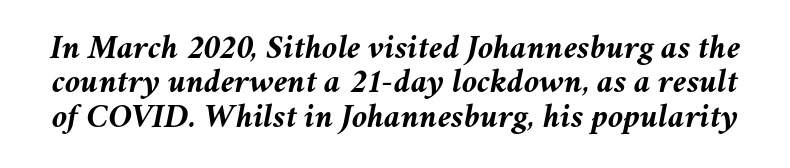
If you drew a line through each stem, it would be angled. Nobody touched the tracking dial on this one. The letters are bold, with thick, heavy strokes. Very little white space separates one row of letters from the next.
